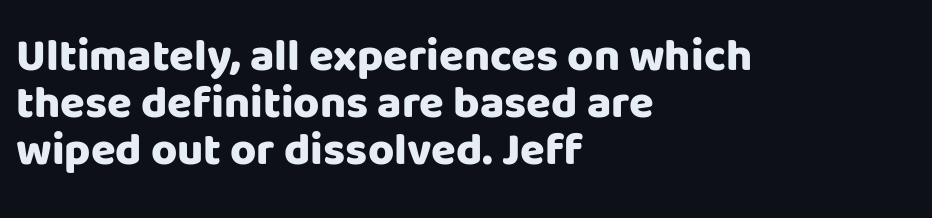
Q: Is the text bold? A: Yes.
Q: Is the text italic (slanted)? A: No, it is upright.
Q: Is the typeface a serif or a sans-serif typeface? A: Sans-serif.
Q: Is the text underlined? A: No.
Q: How is the paragraph aligned? A: Left-aligned.
Q: Is the spacing between letters normal or unusually wide? A: Normal.
Q: Is the spacing between lines tight, normal or loose? A: Tight.
Q: Width (condensed, normal, or wide)? A: Normal.
Q: Stroke contrast? A: Low.
Q: x-height? A: Large.
Q: Monospaced? A: No.
